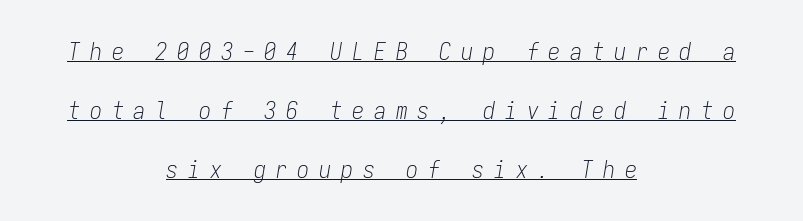
The image shows 24 px text type, italic (leaning right); set centered, loose line spacing (2.45x), unusually wide letter spacing (+0.41 em), underlined.
